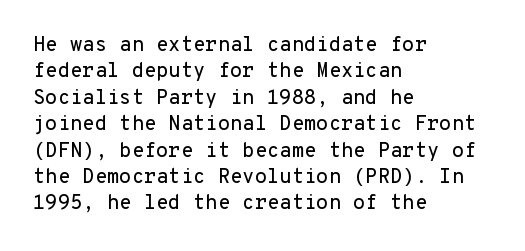
The image shows 20 px text type, upright; set left-aligned, normal line spacing (1.32x), normal letter spacing, not underlined.
